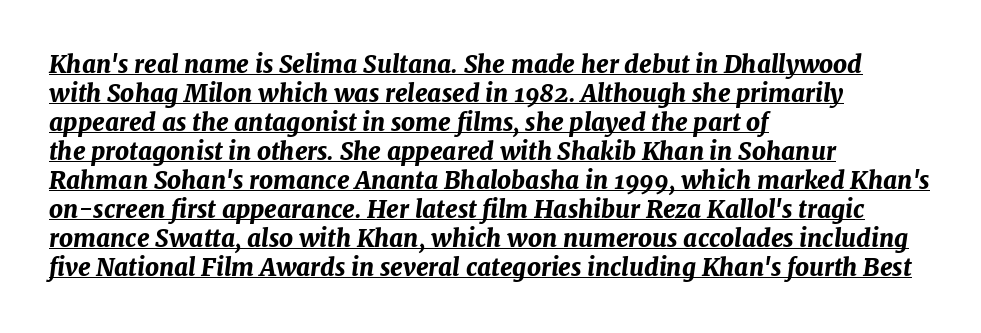
Q: Is the text bold? A: Yes.
Q: Is the text italic (slanted)? A: Yes, it leans right by about 7 degrees.
Q: Is the text underlined? A: Yes.
Q: How is the paragraph aligned? A: Left-aligned.
Q: Is the spacing between letters normal or unusually wide? A: Normal.
